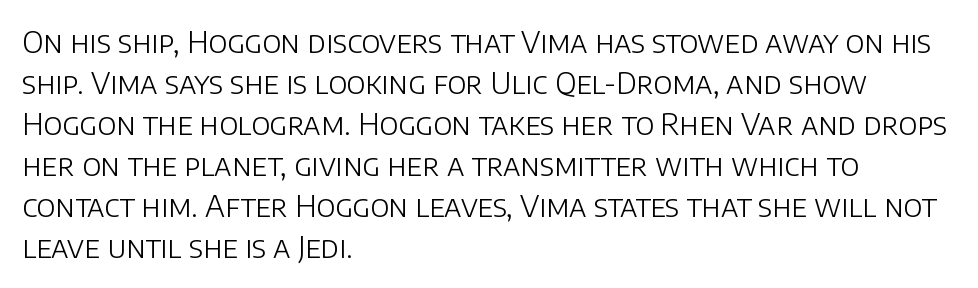
{"serif": "no", "italic": "no", "bold": "no", "weight": "light", "width": "normal", "stroke_contrast": "low", "x_height": "large", "monospaced": "no", "underline": "no", "align": "left", "line_spacing": "normal", "line_spacing_ratio": 1.37, "letter_spacing": "normal", "letter_spacing_em": 0.0, "glyph_px": 30}
